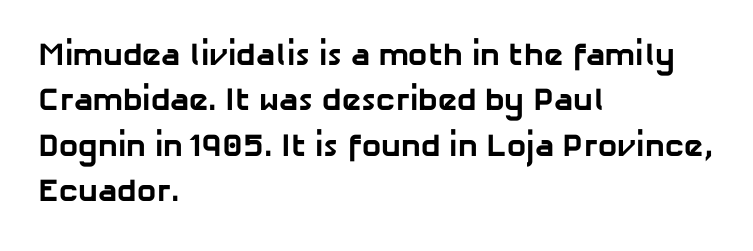
{"serif": "no", "bold": "yes", "weight": "bold", "width": "normal", "stroke_contrast": "low", "x_height": "medium", "monospaced": "no", "underline": "no", "align": "left", "line_spacing": "normal", "line_spacing_ratio": 1.42, "letter_spacing": "normal", "letter_spacing_em": 0.0, "glyph_px": 32}
